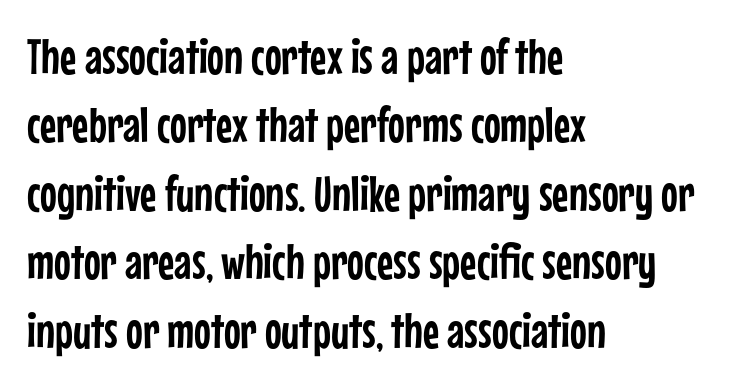
The image shows 50 px condensed sans-serif type, upright; set left-aligned, normal line spacing (1.37x), normal letter spacing, not underlined; low stroke contrast and a medium x-height.
